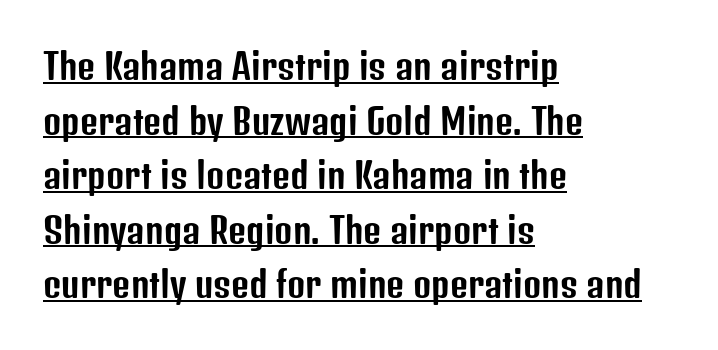
The image shows 35 px condensed sans-serif type, upright; set left-aligned, normal line spacing (1.56x), normal letter spacing, underlined; low stroke contrast and a medium x-height.
